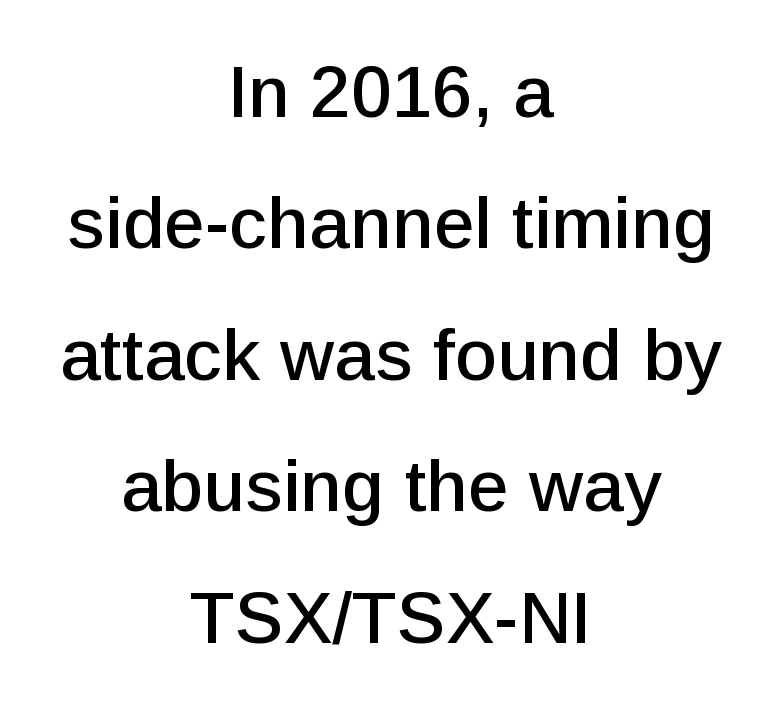
{"serif": "no", "italic": "no", "width": "normal", "stroke_contrast": "low", "x_height": "medium", "monospaced": "no", "underline": "no", "align": "center", "line_spacing_ratio": 1.8, "letter_spacing": "normal", "letter_spacing_em": 0.0, "glyph_px": 73}
